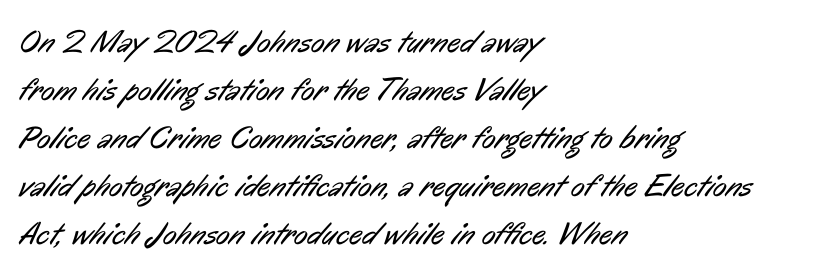
Q: Is the text bold? A: No.
Q: Is the typeface a serif or a sans-serif typeface? A: Sans-serif.
Q: Is the text underlined? A: No.
Q: How is the paragraph aligned? A: Left-aligned.
Q: Is the spacing between letters normal or unusually wide? A: Normal.
Q: Is the spacing between lines tight, normal or loose? A: Normal.
Q: Width (condensed, normal, or wide)? A: Condensed.
Q: Stroke contrast? A: Low.
Q: x-height? A: Medium.
Q: Monospaced? A: No.
